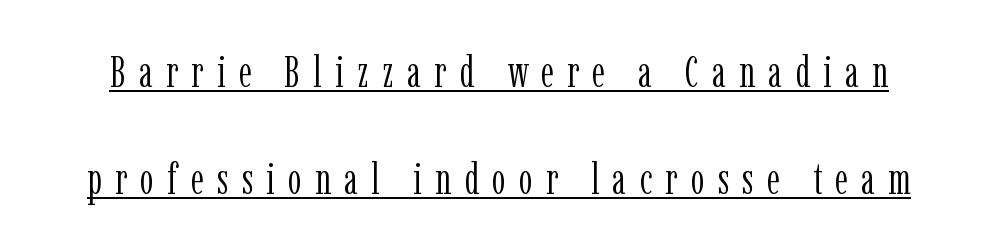
Q: Is the text bold? A: No.
Q: Is the text italic (slanted)? A: No, it is upright.
Q: Is the typeface a serif or a sans-serif typeface? A: Serif.
Q: Is the text underlined? A: Yes.
Q: Is the spacing between letters normal or unusually wide? A: Unusually wide.
Q: Is the spacing between lines tight, normal or loose? A: Loose.
Q: Width (condensed, normal, or wide)? A: Condensed.
Q: Stroke contrast? A: Low.
Q: x-height? A: Medium.
Q: Monospaced? A: No.
